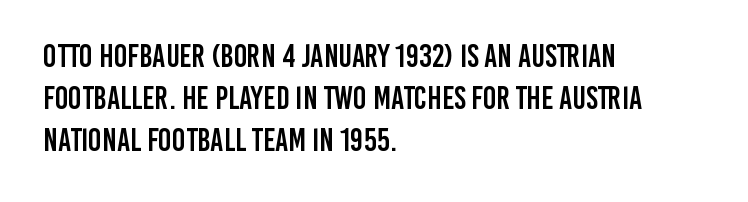
The image shows 32 px condensed sans-serif type, upright; set left-aligned, normal line spacing (1.31x), normal letter spacing, not underlined; low stroke contrast and a large x-height.
